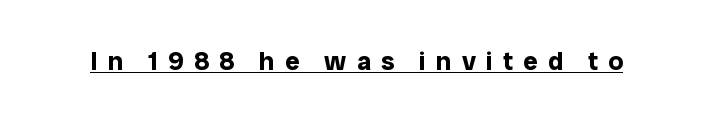
Q: Is the text bold? A: Yes.
Q: Is the text italic (slanted)? A: No, it is upright.
Q: Is the text underlined? A: Yes.
Q: Is the spacing between letters normal or unusually wide? A: Unusually wide.
